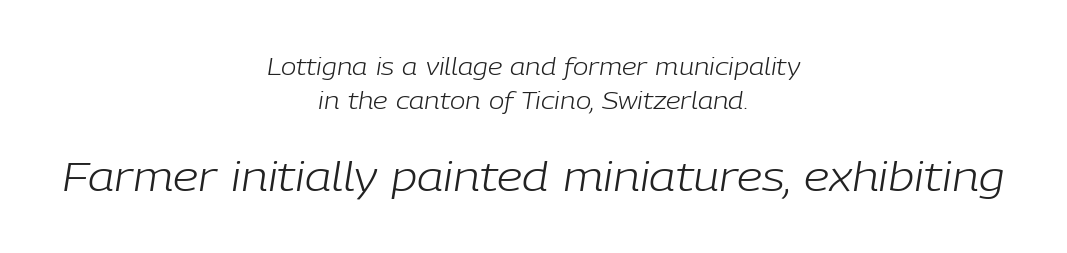
The setting favours the middle, as headings and verse often do. The face used here is proportionally spaced, like ordinary book or web type. The second block has been scaled up relative to the first. The line-height multiplier appears to be the usual default.
